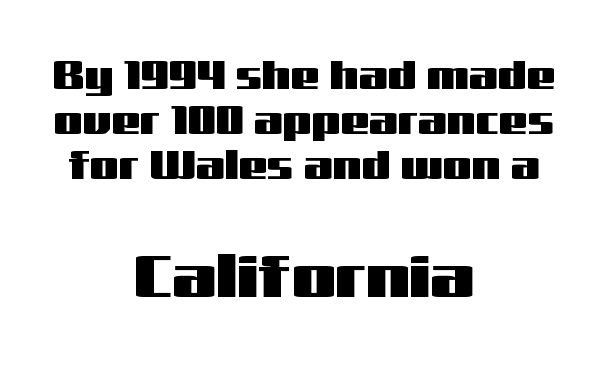
Q: Is the text italic (slanted)? A: No, it is upright.
Q: Is the typeface a serif or a sans-serif typeface? A: Sans-serif.
Q: Is the text underlined? A: No.
Q: How is the paragraph aligned? A: Centered.
Q: Is the spacing between letters normal or unusually wide? A: Normal.
Q: Is the spacing between lines tight, normal or loose? A: Tight.
Q: Which block of text is set in a larger size, the first (top) or the second (bottom)? A: The second (bottom) one.
Q: Width (condensed, normal, or wide)? A: Wide.
Q: Stroke contrast? A: Medium.
Q: x-height? A: Medium.
Q: Monospaced? A: No.
